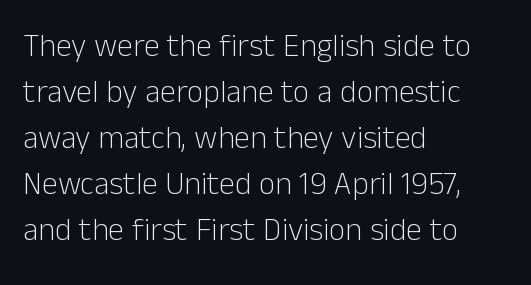
{"serif": "no", "italic": "no", "bold": "no", "weight": "light", "width": "normal", "stroke_contrast": "low", "x_height": "medium", "monospaced": "no", "underline": "no", "align": "left", "line_spacing": "normal", "line_spacing_ratio": 1.44, "letter_spacing": "normal", "letter_spacing_em": 0.0, "glyph_px": 32}
